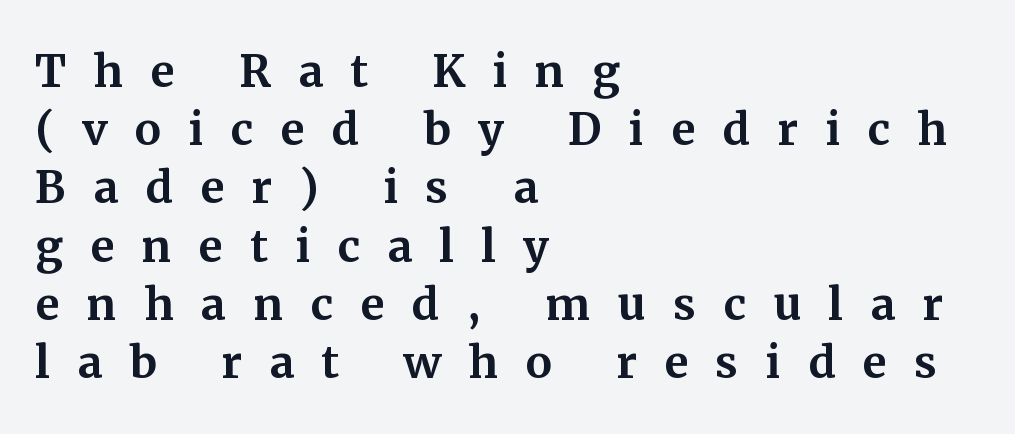
Q: Is the text italic (slanted)? A: No, it is upright.
Q: Is the typeface a serif or a sans-serif typeface? A: Serif.
Q: Is the text underlined? A: No.
Q: How is the paragraph aligned? A: Left-aligned.
Q: Is the spacing between letters normal or unusually wide? A: Unusually wide.
Q: Is the spacing between lines tight, normal or loose? A: Tight.
Q: Width (condensed, normal, or wide)? A: Normal.
Q: Stroke contrast? A: Medium.
Q: x-height? A: Medium.
Q: Monospaced? A: No.
